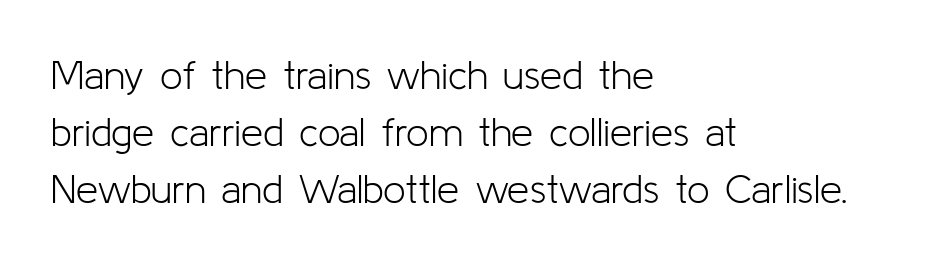
Check where the strokes stop: nothing finishes them off — pure sans. The type is set solid horizontally, with unmodified tracking. The lettering stays uniformly vertical, giving the passage a roman look. The zone under the glyphs is completely vacant. Proportional: the letters do not fall into vertical columns.
